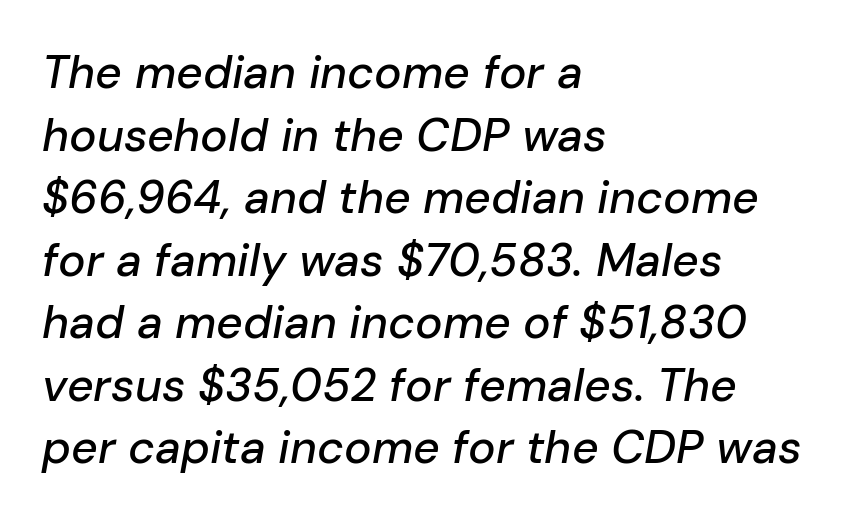
Q: Is the text italic (slanted)? A: Yes, it leans right by about 10 degrees.
Q: Is the text underlined? A: No.
Q: How is the paragraph aligned? A: Left-aligned.
Q: Is the spacing between letters normal or unusually wide? A: Normal.
Q: Is the spacing between lines tight, normal or loose? A: Normal.
Q: Width (condensed, normal, or wide)? A: Normal.
Q: Stroke contrast? A: Low.
Q: x-height? A: Medium.
Q: Monospaced? A: No.
